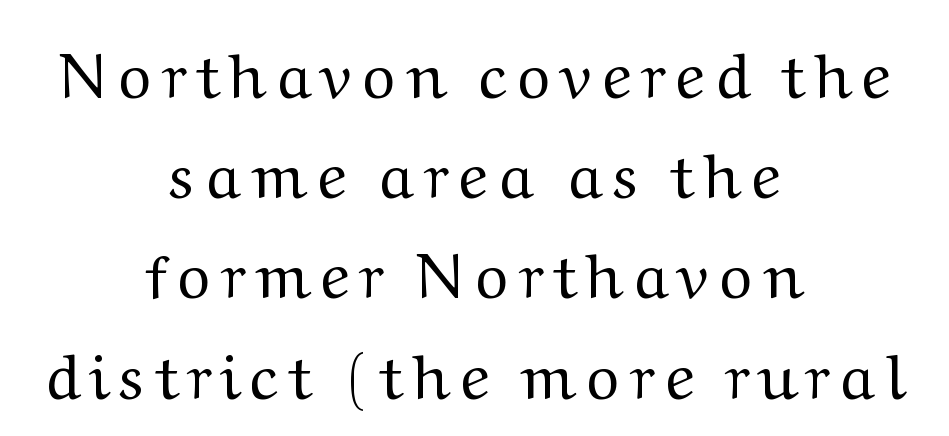
The image shows 63 px regular-weight serif type, upright; set centered, normal line spacing (1.59x), unusually wide letter spacing (+0.2 em), not underlined; medium stroke contrast and a medium x-height.
